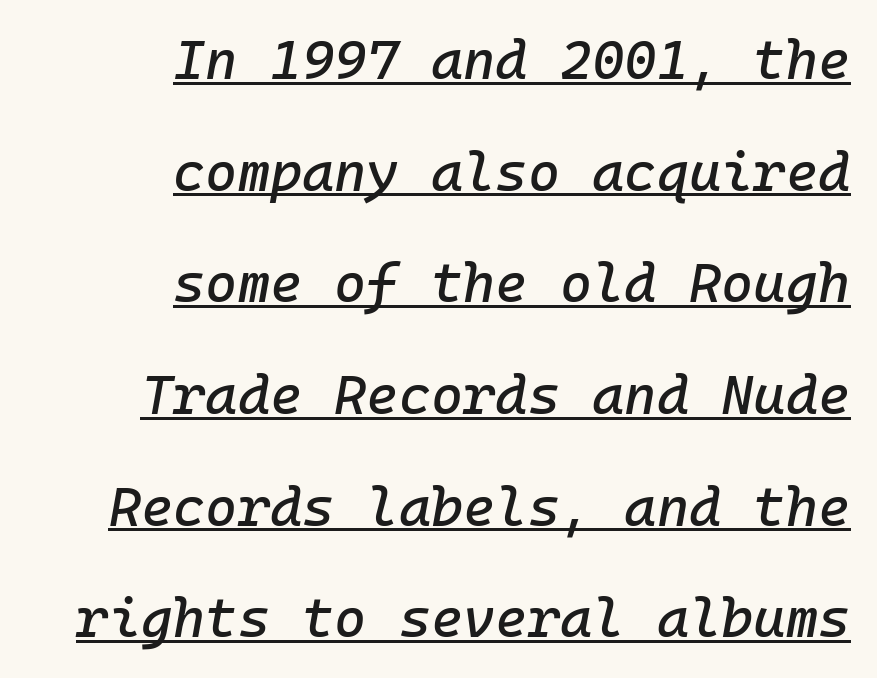
Compared with ordinary roman type, these characters are visibly tilted. Regarding leading, the lines here are spaced well apart. A typographer would call this underscored text. Teacher's note: observe the even right margin — that is flush-right alignment. What stands out about the letter spacing? Nothing — it is the standard amount.
